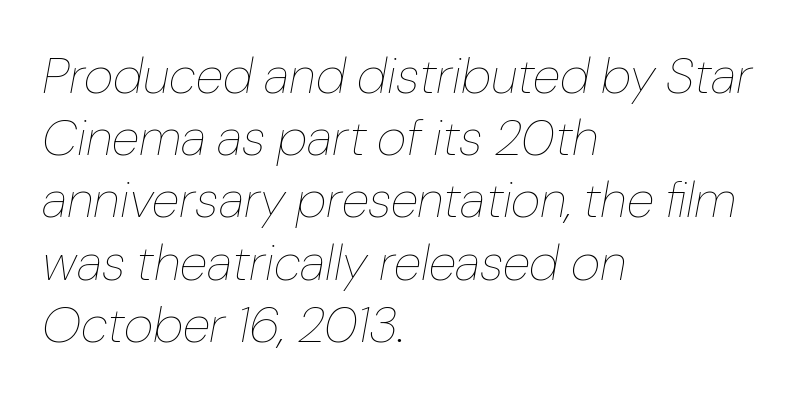
Q: Is the text bold? A: No.
Q: Is the text italic (slanted)? A: Yes, it leans right by about 10 degrees.
Q: Is the text underlined? A: No.
Q: How is the paragraph aligned? A: Left-aligned.
Q: Is the spacing between letters normal or unusually wide? A: Normal.
Q: Width (condensed, normal, or wide)? A: Normal.
Q: Stroke contrast? A: Low.
Q: x-height? A: Medium.
Q: Monospaced? A: No.
